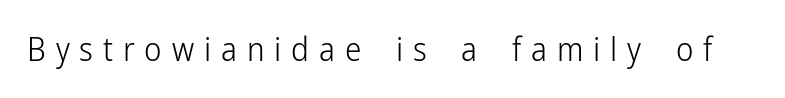
Type style note: lacks serifs. Note the varied advance widths — an 'i' is clearly narrower than an 'm'. Caption: expanded tracking, letters set apart. A clean baseline with only descenders dipping below it. Nothing heavy about these letters — not bold at all. Is there any slant? The stems are plumb.
